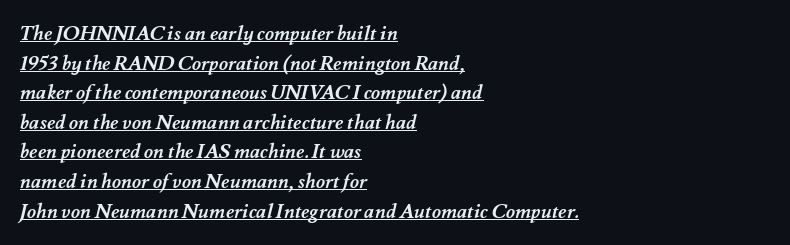
Q: Is the text bold? A: Yes.
Q: Is the text underlined? A: Yes.
Q: How is the paragraph aligned? A: Left-aligned.
Q: Is the spacing between letters normal or unusually wide? A: Normal.
Q: Is the spacing between lines tight, normal or loose? A: Normal.
